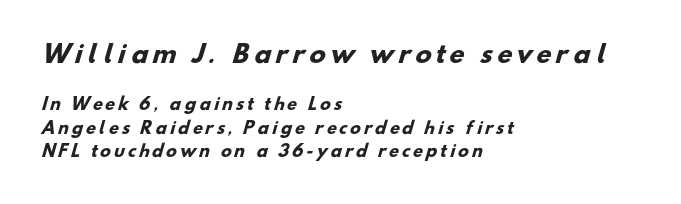
{"bold": "yes", "underline": "no", "align": "left", "line_spacing": "normal", "line_spacing_ratio": 1.46, "letter_spacing": "wide", "letter_spacing_em": 0.2, "larger_block": "first", "size_ratio": 1.5, "glyph_px": 24}
